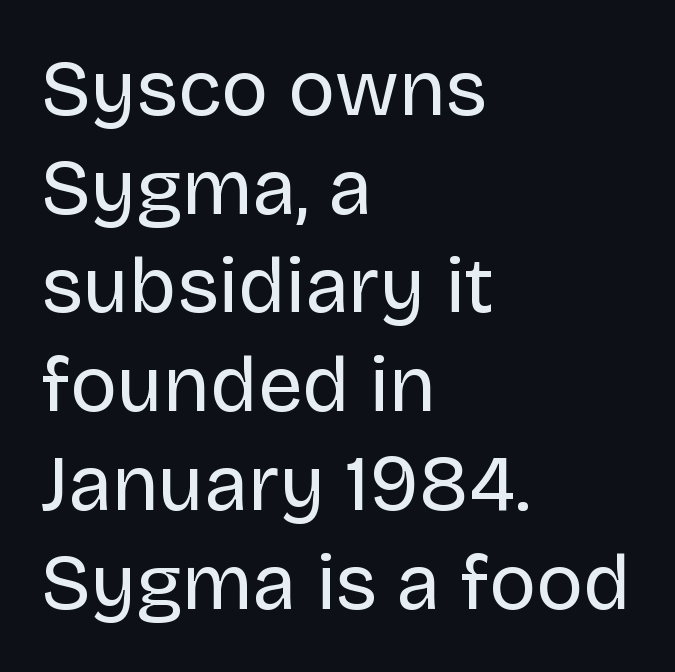
Q: Is the text bold? A: No.
Q: Is the text italic (slanted)? A: No, it is upright.
Q: Is the typeface a serif or a sans-serif typeface? A: Sans-serif.
Q: Is the text underlined? A: No.
Q: How is the paragraph aligned? A: Left-aligned.
Q: Is the spacing between letters normal or unusually wide? A: Normal.
Q: Is the spacing between lines tight, normal or loose? A: Normal.
Q: Width (condensed, normal, or wide)? A: Normal.
Q: Stroke contrast? A: Low.
Q: x-height? A: Large.
Q: Monospaced? A: No.
